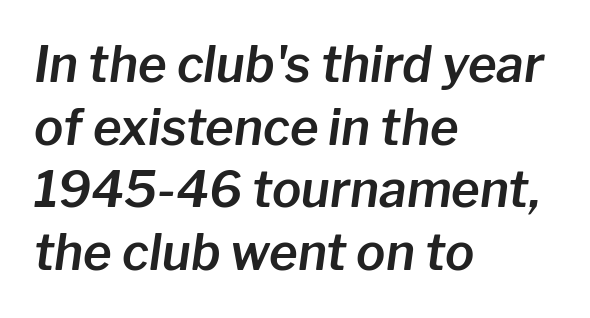
{"italic": "yes", "lean": "right", "slant_degrees": 8, "width": "normal", "stroke_contrast": "low", "x_height": "medium", "monospaced": "no", "underline": "no", "align": "left", "line_spacing": "normal", "line_spacing_ratio": 1.28, "letter_spacing": "normal", "letter_spacing_em": 0.0, "glyph_px": 49}
